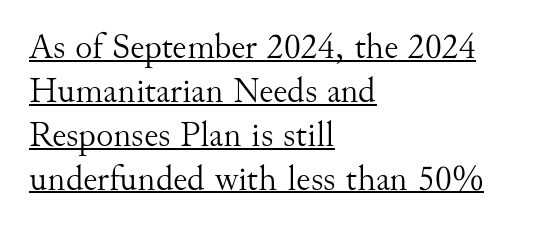
The letters sit at their default tracking, neither squeezed nor spread. Character widths vary here, with narrow letters taking less room than wide ones. Is this a sans? No — the strokes have serifs. Weight: regular or lighter.
